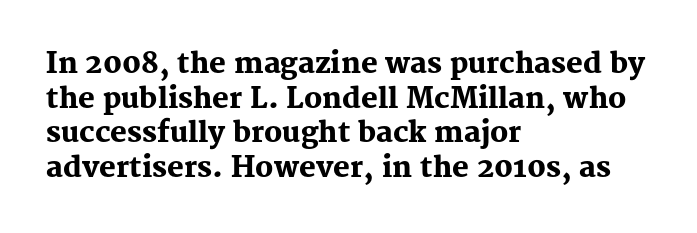
{"serif": "yes", "italic": "no", "bold": "yes", "weight": "heavy", "width": "normal", "stroke_contrast": "medium", "x_height": "medium", "monospaced": "no", "underline": "no", "align": "left", "line_spacing_ratio": 1.24, "letter_spacing": "normal", "letter_spacing_em": 0.0, "glyph_px": 28}
